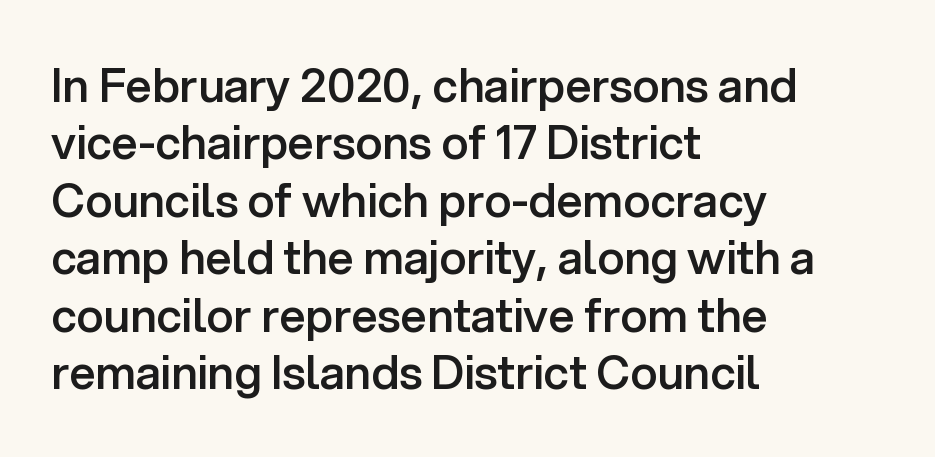
Q: Is the text bold? A: Semi-bold.
Q: Is the text italic (slanted)? A: No, it is upright.
Q: Is the typeface a serif or a sans-serif typeface? A: Sans-serif.
Q: Is the text underlined? A: No.
Q: How is the paragraph aligned? A: Left-aligned.
Q: Is the spacing between letters normal or unusually wide? A: Normal.
Q: Is the spacing between lines tight, normal or loose? A: Normal.
Q: Width (condensed, normal, or wide)? A: Normal.
Q: Stroke contrast? A: Low.
Q: x-height? A: Medium.
Q: Monospaced? A: No.
